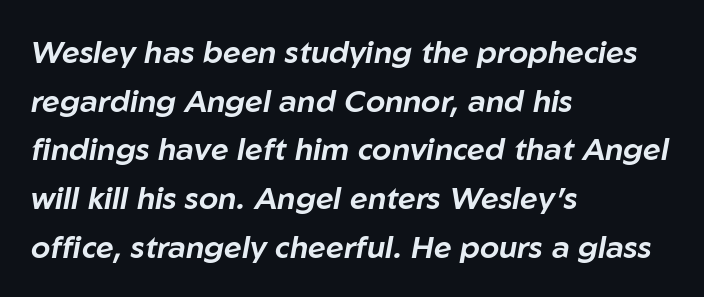
Q: Is the text italic (slanted)? A: Yes, it leans right by about 10 degrees.
Q: Is the text underlined? A: No.
Q: How is the paragraph aligned? A: Left-aligned.
Q: Is the spacing between letters normal or unusually wide? A: Normal.
Q: Is the spacing between lines tight, normal or loose? A: Normal.
Q: Width (condensed, normal, or wide)? A: Normal.
Q: Stroke contrast? A: Low.
Q: x-height? A: Medium.
Q: Monospaced? A: No.
